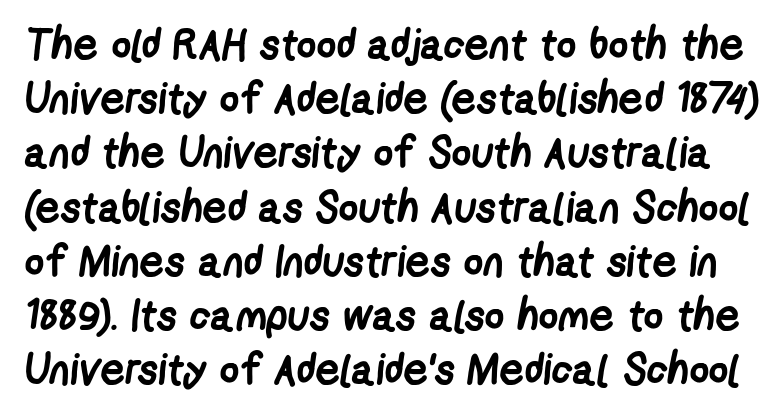
The image shows 43 px semibold, condensed sans-serif type; set normal line spacing (1.26x), normal letter spacing, not underlined; low stroke contrast and a medium x-height.
